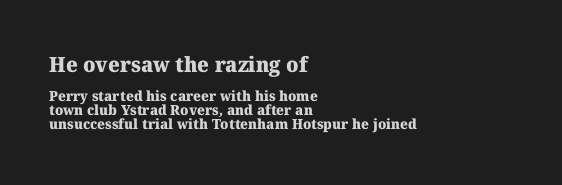
This sample uses plain, unmodified letter spacing. Descenders are the only things crossing below the line. Of the two passages, the one on top uses the larger point size. Horizontal bands of white between lines are thin slivers. Pretty heavy lettering here — definitely bold. Compared with a centered layout, this one pins lines to the left instead.
